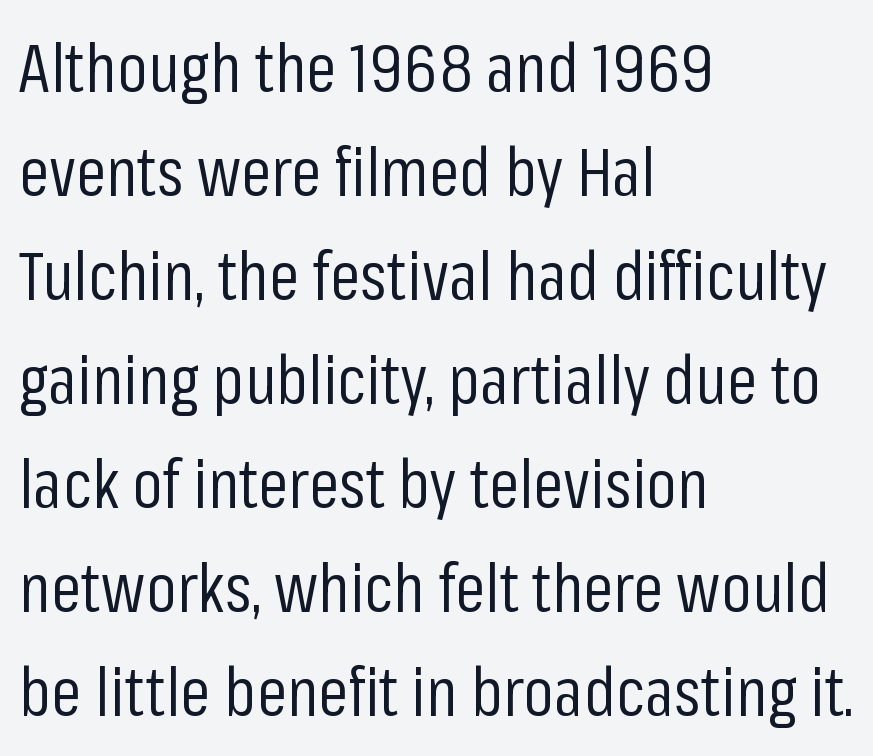
The designer went with a sans here, leaving each stem footless. A classic flush-left, rag-right setting is used for this passage. This block has exactly the height ordinary leading produces. You could not count columns in this text — the font is proportionally spaced. Vertical stems look standard width or narrower in stroke. The letterforms sit shoulder to shoulder at normal distance.
